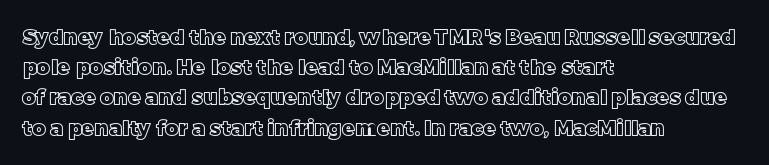
The image shows 21 px text type, upright; set left-aligned, normal line spacing (1.44x), normal letter spacing, not underlined.
